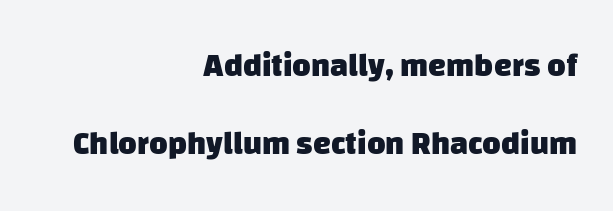
{"serif": "no", "bold": "yes", "weight": "heavy", "width": "normal", "stroke_contrast": "low", "x_height": "large", "monospaced": "no", "underline": "no", "align": "right", "line_spacing": "loose", "line_spacing_ratio": 2.45, "letter_spacing": "normal", "letter_spacing_em": 0.0, "glyph_px": 32}
